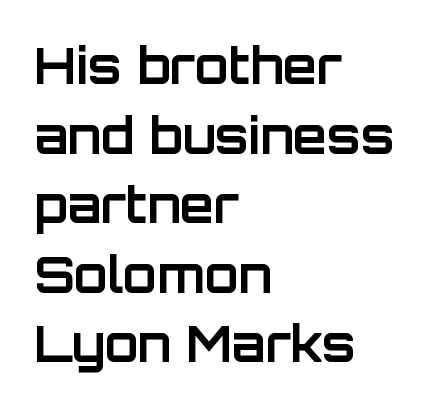
{"serif": "no", "italic": "no", "bold": "yes", "weight": "bold", "width": "normal", "stroke_contrast": "low", "x_height": "large", "monospaced": "no", "underline": "no", "align": "left", "line_spacing": "normal", "line_spacing_ratio": 1.42, "letter_spacing": "normal", "letter_spacing_em": 0.0, "glyph_px": 49}
